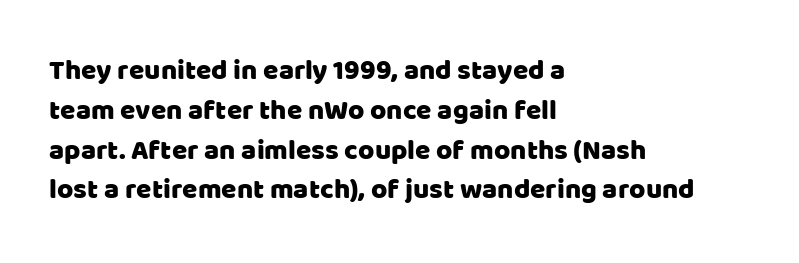
The image shows 28 px sans-serif type, upright; set left-aligned, normal line spacing (1.42x), normal letter spacing, not underlined; low stroke contrast and a large x-height.
